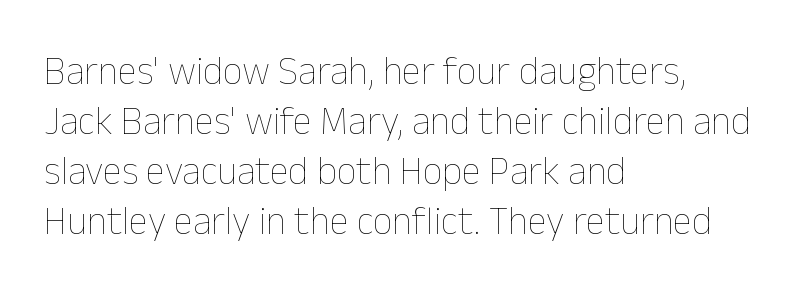
{"italic": "no", "bold": "no", "weight": "thin", "width": "normal", "stroke_contrast": "low", "x_height": "medium", "monospaced": "no", "underline": "no", "align": "left", "line_spacing": "normal", "line_spacing_ratio": 1.28, "letter_spacing": "normal", "letter_spacing_em": 0.0, "glyph_px": 39}
